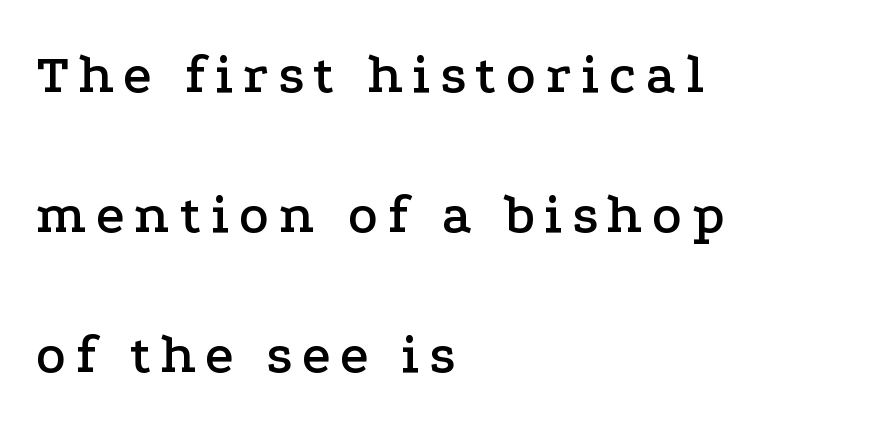
Varying glyph widths throughout — classic text-font behaviour. The lettering stays uniformly vertical, giving the passage a roman look. A typesetter would label this face a serif. The vertical gap from one line to the next is large. This sample is left-justified, so line endings fall wherever the words run out. Letters rest on an invisible, unmarked baseline.
